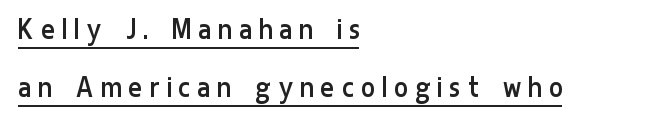
{"serif": "no", "italic": "no", "bold": "no", "weight": "regular", "width": "condensed", "stroke_contrast": "low", "x_height": "medium", "monospaced": "no", "underline": "yes", "align": "left", "line_spacing_ratio": 1.82, "letter_spacing": "wide", "letter_spacing_em": 0.25, "glyph_px": 32}
